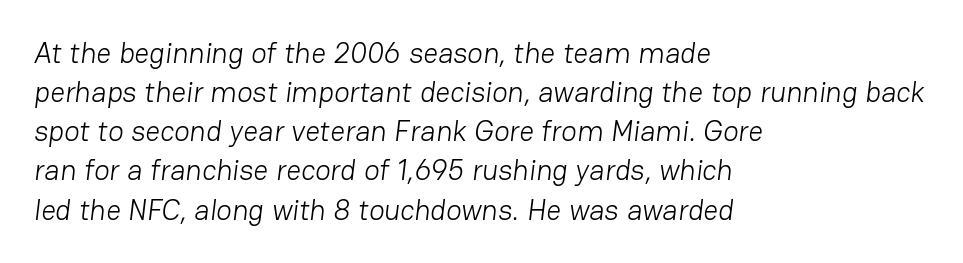
Q: Is the text bold? A: No.
Q: Is the typeface a serif or a sans-serif typeface? A: Sans-serif.
Q: Is the text underlined? A: No.
Q: How is the paragraph aligned? A: Left-aligned.
Q: Is the spacing between letters normal or unusually wide? A: Normal.
Q: Is the spacing between lines tight, normal or loose? A: Normal.
Q: Width (condensed, normal, or wide)? A: Normal.
Q: Stroke contrast? A: Low.
Q: x-height? A: Medium.
Q: Monospaced? A: No.
